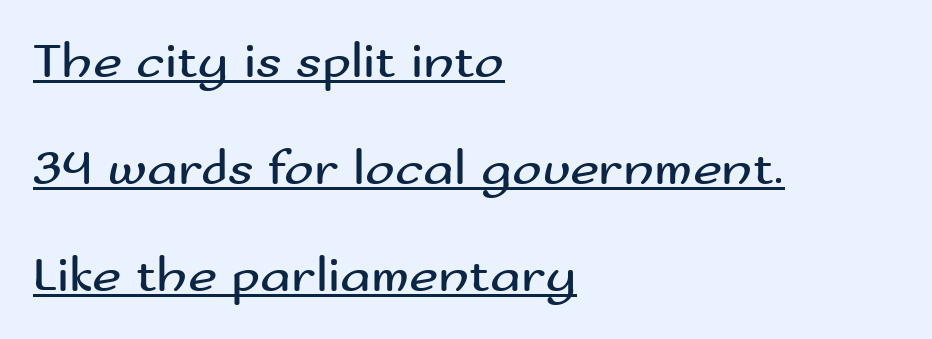
The image shows 50 px regular-weight, wide sans-serif type, upright; set left-aligned, loose line spacing (2.14x), normal letter spacing, underlined; medium stroke contrast and a small x-height.
